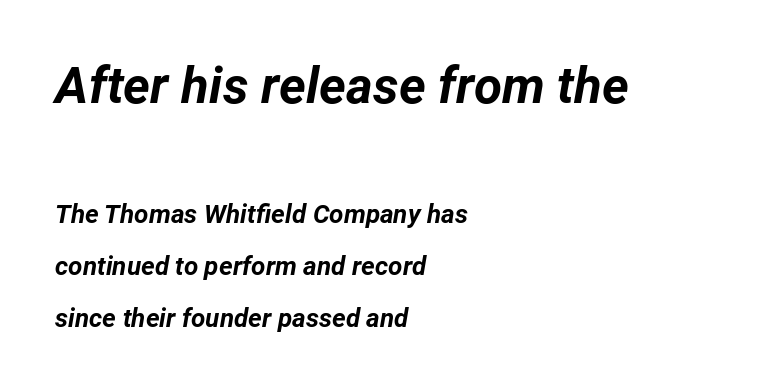
{"italic": "yes", "lean": "right", "slant_degrees": 12, "bold": "yes", "weight": "bold", "width": "normal", "stroke_contrast": "low", "x_height": "medium", "monospaced": "no", "underline": "no", "align": "left", "line_spacing": "loose", "line_spacing_ratio": 2.0, "letter_spacing": "normal", "letter_spacing_em": 0.0, "larger_block": "first", "size_ratio": 1.96, "glyph_px": 51}
